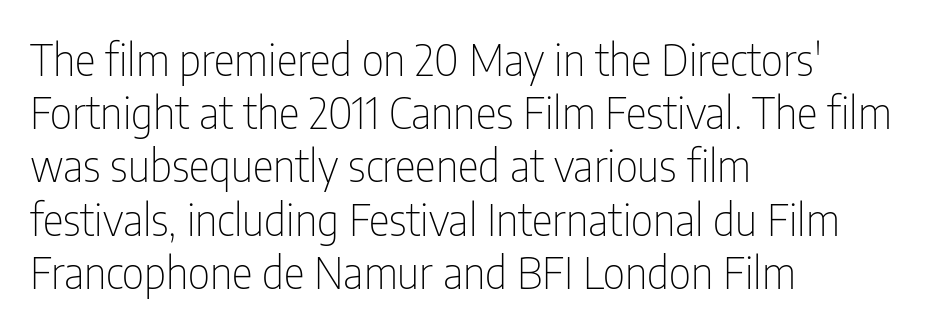
The image shows 44 px thin, condensed sans-serif type, upright; set left-aligned, line spacing 1.21x, normal letter spacing, not underlined; low stroke contrast and a medium x-height.
